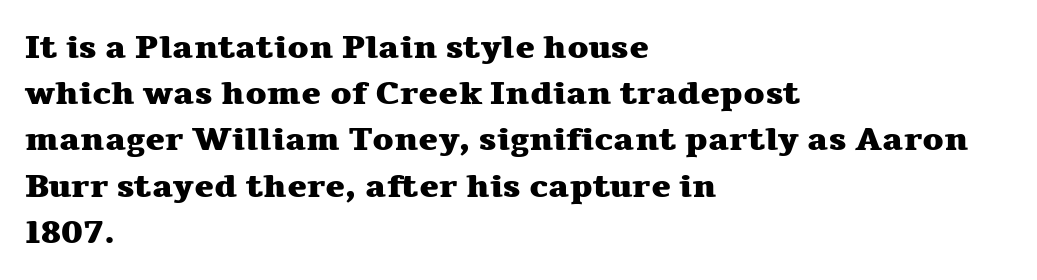
The image shows 33 px heavy, wide serif type, upright; set left-aligned, normal line spacing (1.4x), normal letter spacing, not underlined; medium stroke contrast and a medium x-height.
